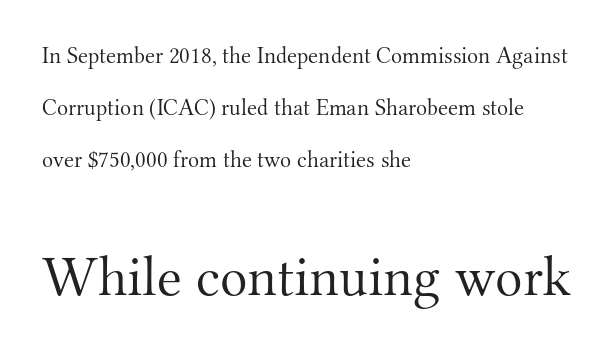
{"serif": "yes", "italic": "no", "bold": "no", "weight": "light", "width": "normal", "stroke_contrast": "medium", "x_height": "small", "monospaced": "no", "underline": "no", "align": "left", "line_spacing": "loose", "line_spacing_ratio": 2.27, "letter_spacing": "normal", "letter_spacing_em": 0.0, "larger_block": "second", "size_ratio": 2.48, "glyph_px": 57}
